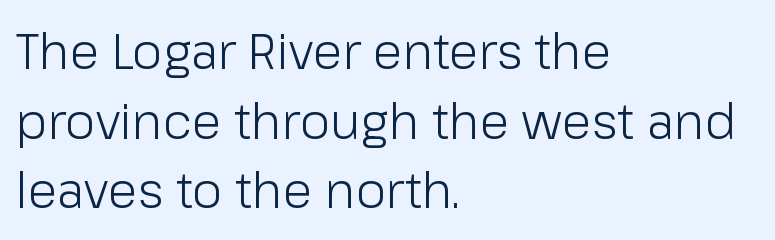
{"serif": "no", "italic": "no", "bold": "no", "weight": "light", "width": "normal", "stroke_contrast": "low", "x_height": "medium", "monospaced": "no", "underline": "no", "align": "left", "line_spacing": "normal", "line_spacing_ratio": 1.42, "letter_spacing": "normal", "letter_spacing_em": 0.0, "glyph_px": 49}
